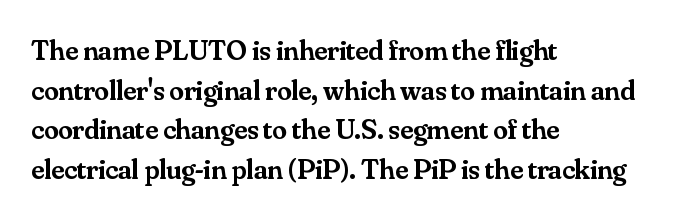
{"serif": "yes", "italic": "no", "bold": "semi", "weight": "semibold", "width": "normal", "stroke_contrast": "medium", "x_height": "small", "monospaced": "no", "underline": "no", "align": "left", "line_spacing": "normal", "line_spacing_ratio": 1.37, "letter_spacing": "normal", "letter_spacing_em": 0.0, "glyph_px": 29}
